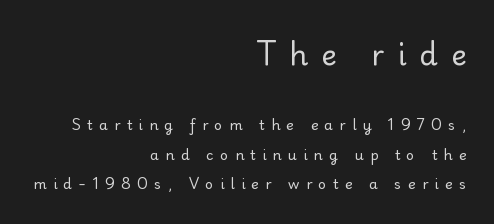
{"serif": "no", "italic": "no", "bold": "no", "weight": "regular", "width": "normal", "stroke_contrast": "low", "x_height": "small", "monospaced": "no", "underline": "no", "align": "right", "line_spacing": "loose", "line_spacing_ratio": 2.11, "letter_spacing": "wide", "letter_spacing_em": 0.45, "larger_block": "first", "size_ratio": 2.07, "glyph_px": 29}
